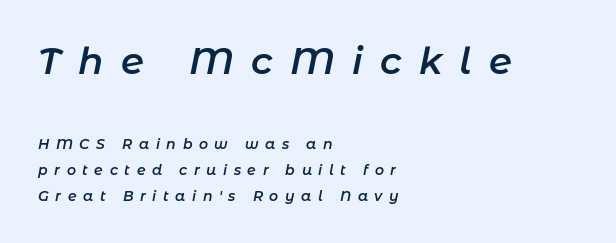
The image shows 37 px semibold type, italic (leaning right); set left-aligned, line spacing 1.83x, unusually wide letter spacing (+0.47 em), not underlined; the first (top) block is 2.64x larger; low stroke contrast and a medium x-height.
